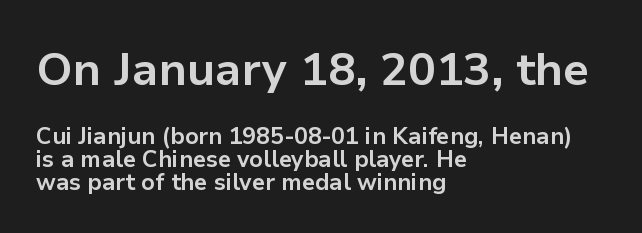
The image shows 46 px bold sans-serif type, upright; set left-aligned, tight line spacing (1.0x), normal letter spacing, not underlined; the first (top) block is 2.0x larger; low stroke contrast and a medium x-height.
